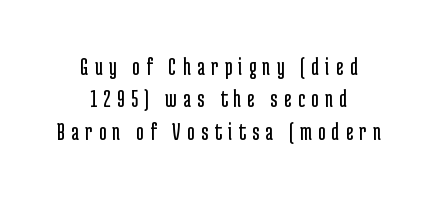
The image shows 25 px text type, upright; set centered, normal line spacing (1.3x), unusually wide letter spacing (+0.26 em), not underlined.
